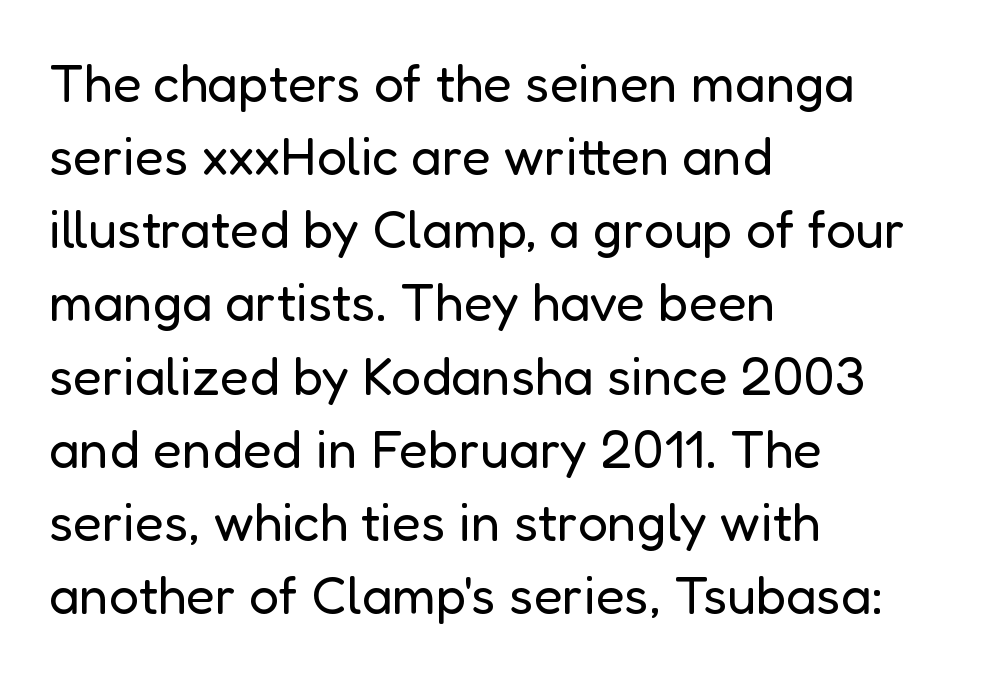
Nothing sits at the stroke ends, so this counts as sans-serif. This is the regular roman posture of the typeface. The horizontal fit of the characters is conventional and even. Weight: not bold — regular or lighter. Varying glyph widths throughout — classic text-font behaviour.
